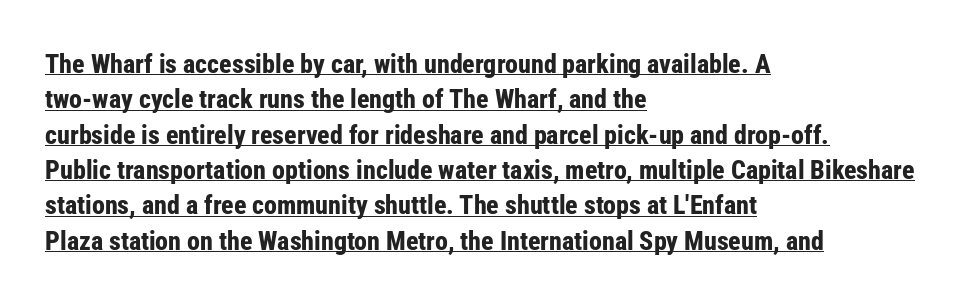
The image shows 26 px bold type, upright; set left-aligned, normal line spacing (1.36x), normal letter spacing, underlined.
